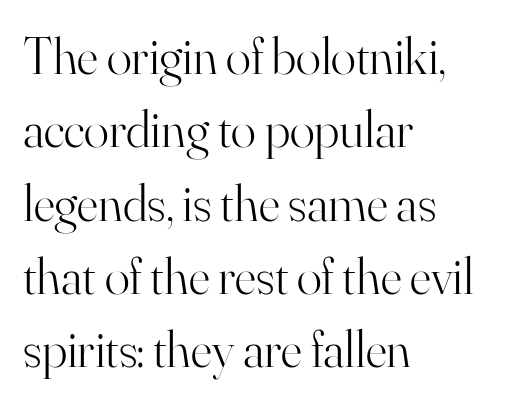
{"serif": "yes", "italic": "no", "bold": "no", "weight": "light", "width": "normal", "stroke_contrast": "high", "x_height": "small", "monospaced": "no", "underline": "no", "align": "left", "line_spacing": "normal", "line_spacing_ratio": 1.41, "letter_spacing": "normal", "letter_spacing_em": 0.0, "glyph_px": 52}
